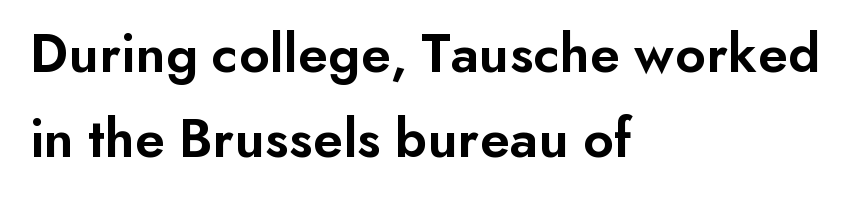
{"serif": "no", "italic": "no", "bold": "semi", "weight": "semibold", "width": "normal", "stroke_contrast": "low", "x_height": "small", "monospaced": "no", "underline": "no", "align": "left", "line_spacing": "normal", "line_spacing_ratio": 1.5, "letter_spacing": "normal", "letter_spacing_em": 0.0, "glyph_px": 57}
